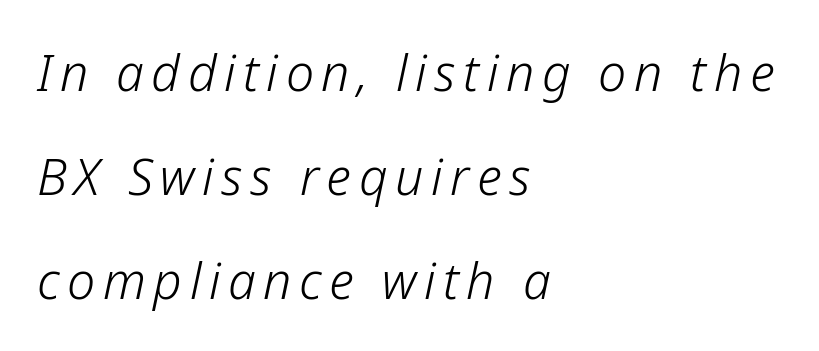
{"italic": "yes", "lean": "right", "slant_degrees": 12, "bold": "no", "weight": "light", "width": "normal", "stroke_contrast": "low", "x_height": "medium", "monospaced": "no", "underline": "no", "align": "left", "line_spacing": "loose", "line_spacing_ratio": 2.08, "glyph_px": 50}
